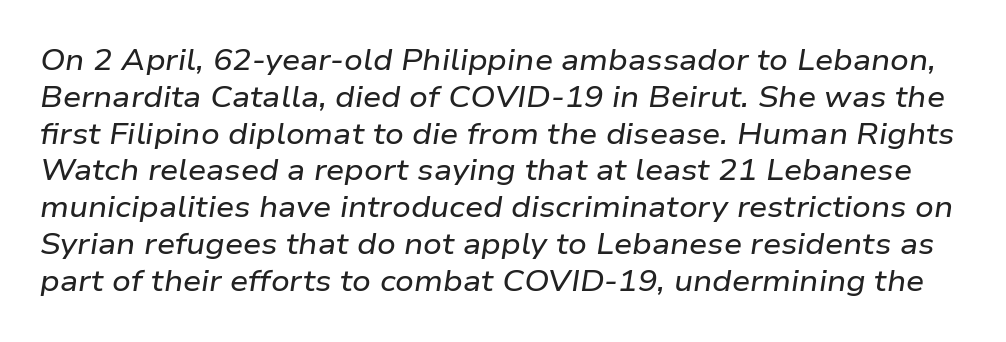
The horizontal fit of the characters is conventional and even. The foot of each line stays bare and open. Proportional: the letters do not fall into vertical columns. Compared with ordinary roman type, these characters are visibly tilted. Does the leading feel generous? No, just average.
